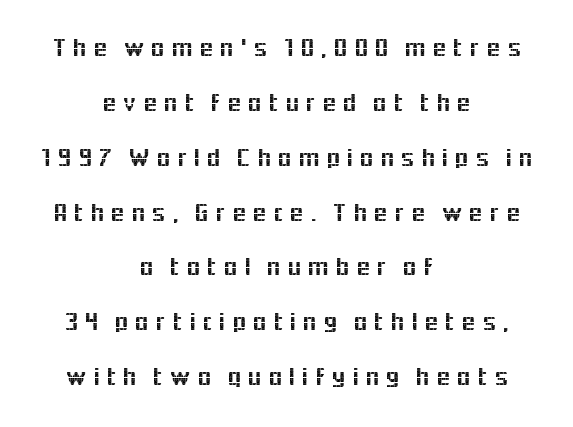
Q: Is the text italic (slanted)? A: No, it is upright.
Q: Is the text underlined? A: No.
Q: How is the paragraph aligned? A: Centered.
Q: Is the spacing between letters normal or unusually wide? A: Unusually wide.
Q: Is the spacing between lines tight, normal or loose? A: Loose.
